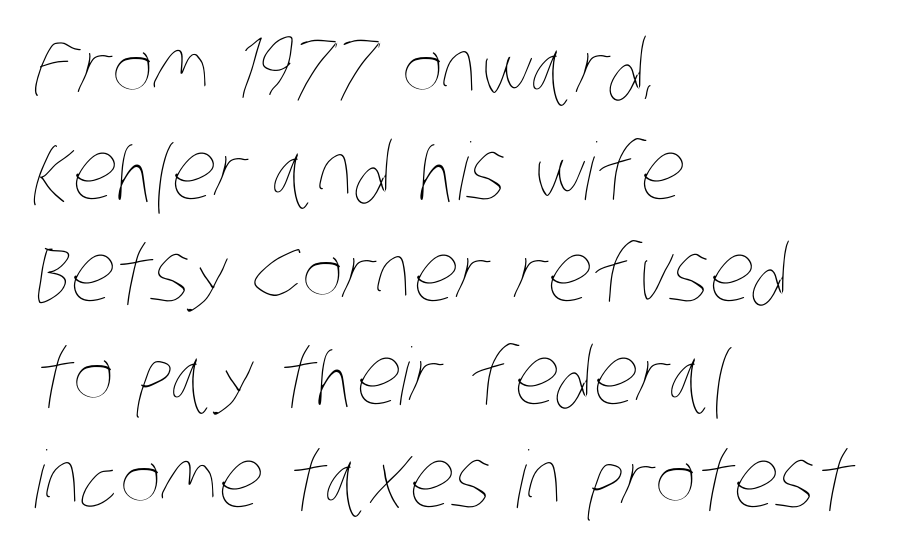
{"bold": "no", "weight": "thin", "width": "condensed", "stroke_contrast": "low", "x_height": "large", "monospaced": "no", "underline": "no", "align": "left", "line_spacing": "normal", "line_spacing_ratio": 1.3, "letter_spacing": "normal", "letter_spacing_em": 0.0, "glyph_px": 79}
